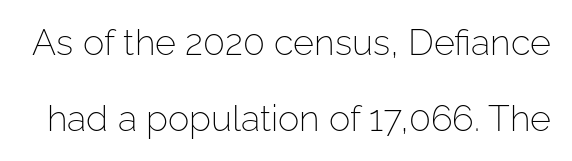
Q: Is the text bold? A: No.
Q: Is the text italic (slanted)? A: No, it is upright.
Q: Is the typeface a serif or a sans-serif typeface? A: Sans-serif.
Q: Is the text underlined? A: No.
Q: Is the spacing between letters normal or unusually wide? A: Normal.
Q: Is the spacing between lines tight, normal or loose? A: Loose.
Q: Width (condensed, normal, or wide)? A: Normal.
Q: Stroke contrast? A: Low.
Q: x-height? A: Medium.
Q: Monospaced? A: No.
